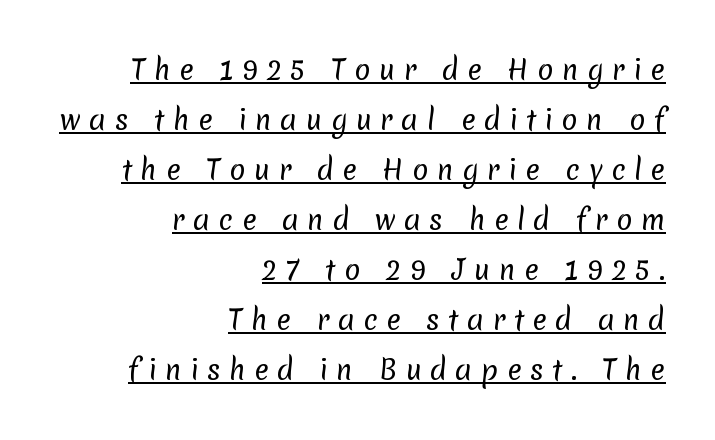
Q: Is the text bold? A: No.
Q: Is the text underlined? A: Yes.
Q: How is the paragraph aligned? A: Right-aligned.
Q: Is the spacing between letters normal or unusually wide? A: Unusually wide.
